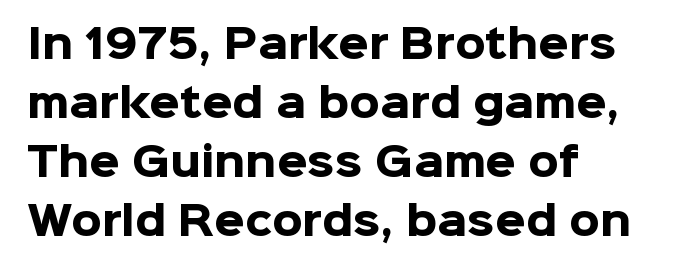
{"serif": "no", "italic": "no", "bold": "yes", "weight": "heavy", "width": "normal", "stroke_contrast": "low", "x_height": "medium", "monospaced": "no", "underline": "no", "align": "left", "line_spacing": "normal", "line_spacing_ratio": 1.51, "letter_spacing": "normal", "letter_spacing_em": 0.0, "glyph_px": 39}
